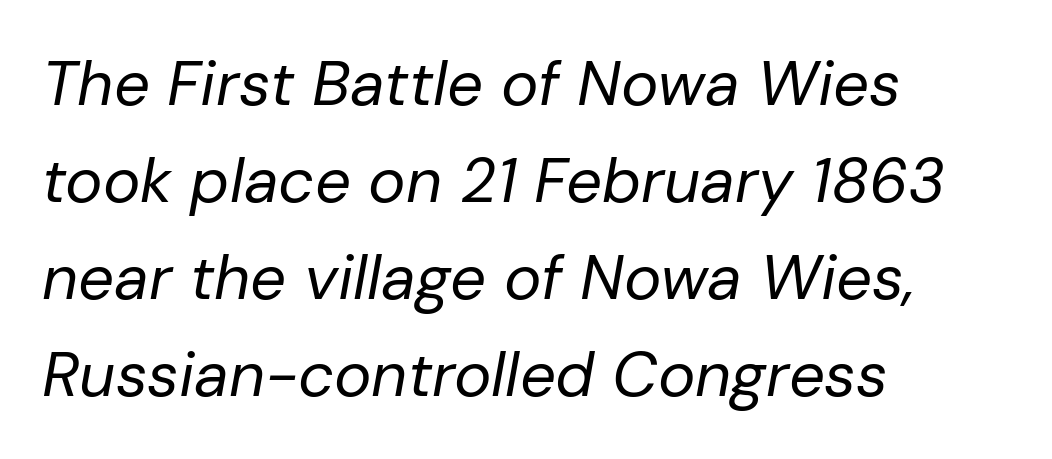
The image shows 63 px regular-weight type, italic (leaning right); set left-aligned, normal line spacing (1.54x), normal letter spacing, not underlined; low stroke contrast and a medium x-height.
